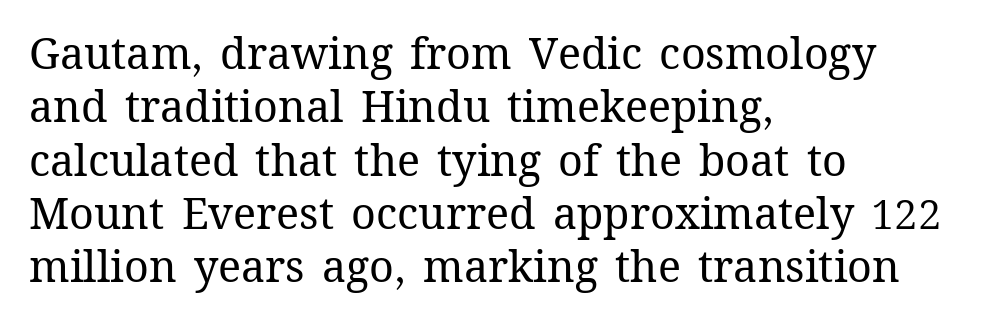
The image shows 43 px regular-weight type, upright; set left-aligned, line spacing 1.24x, normal letter spacing, not underlined; medium stroke contrast and a medium x-height.
